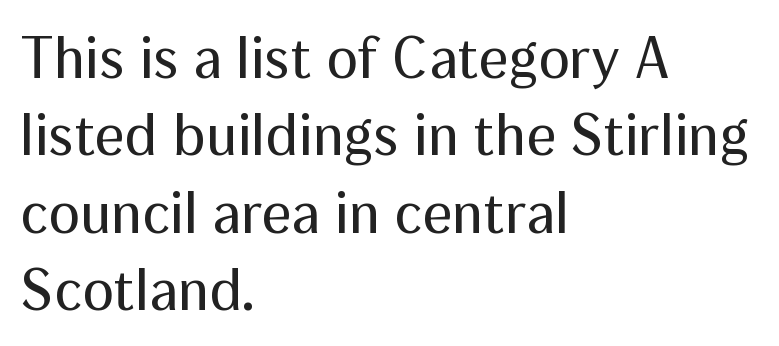
Q: Is the text bold? A: No.
Q: Is the text italic (slanted)? A: No, it is upright.
Q: Is the typeface a serif or a sans-serif typeface? A: Sans-serif.
Q: Is the text underlined? A: No.
Q: How is the paragraph aligned? A: Left-aligned.
Q: Is the spacing between letters normal or unusually wide? A: Normal.
Q: Is the spacing between lines tight, normal or loose? A: Normal.
Q: Width (condensed, normal, or wide)? A: Normal.
Q: Stroke contrast? A: Medium.
Q: x-height? A: Medium.
Q: Monospaced? A: No.
